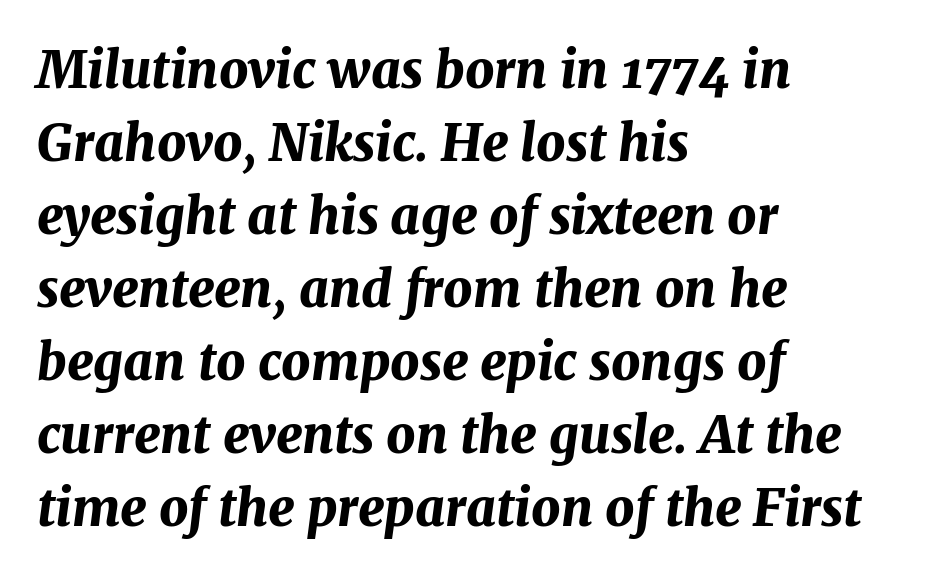
Q: Is the text bold? A: Yes.
Q: Is the text italic (slanted)? A: Yes, it leans right by about 7 degrees.
Q: Is the text underlined? A: No.
Q: How is the paragraph aligned? A: Left-aligned.
Q: Is the spacing between letters normal or unusually wide? A: Normal.
Q: Is the spacing between lines tight, normal or loose? A: Normal.
Q: Width (condensed, normal, or wide)? A: Normal.
Q: Stroke contrast? A: Medium.
Q: x-height? A: Medium.
Q: Monospaced? A: No.
